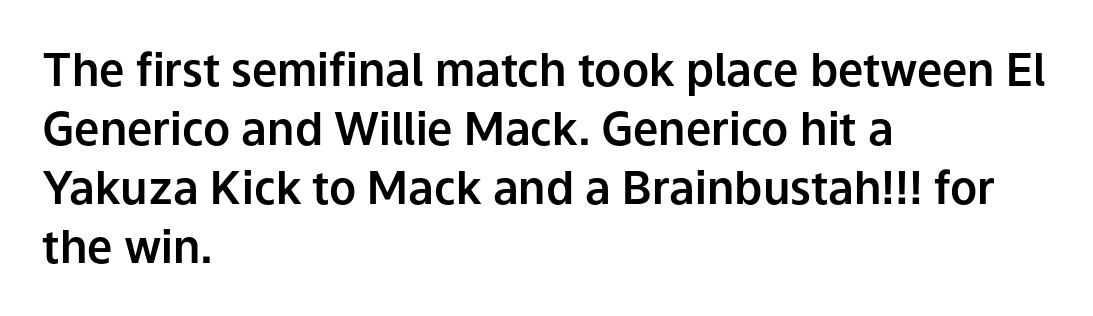
The lines sit at an ordinary, default distance from one another. Serif or sans? Sans — the stroke terminals are bare. Here the designer chose a conventional face with non-uniform glyph widths. Glyph-to-glyph distance matches everyday printed text.
